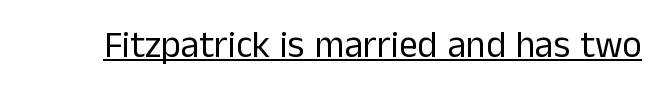
{"serif": "no", "italic": "no", "bold": "no", "weight": "regular", "width": "normal", "stroke_contrast": "low", "x_height": "medium", "monospaced": "no", "underline": "yes", "letter_spacing": "normal", "letter_spacing_em": 0.0, "glyph_px": 37}
